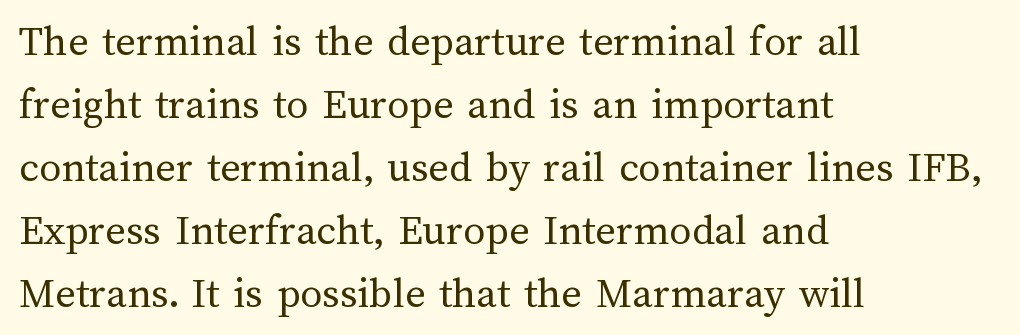
The image shows 44 px regular-weight type, upright; set left-aligned, normal line spacing (1.43x), normal letter spacing, not underlined; medium stroke contrast and a medium x-height.
